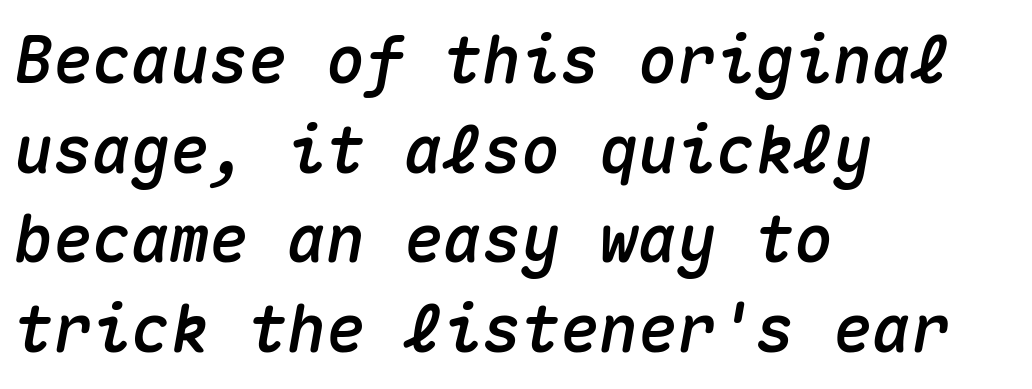
The horizontal fit of the characters is conventional and even. The strip under each line holds only bare page. The letters march in equal steps, a hallmark of fixed-pitch type. The rows are spaced the way most documents space them. Typeset ragged right — the left edge is the straight one.
